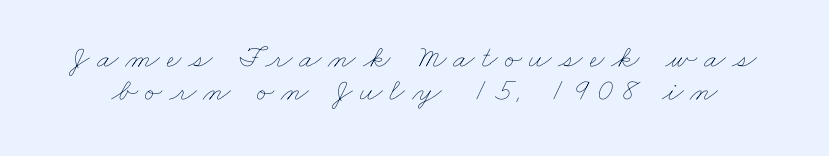
Q: Is the text bold? A: No.
Q: Is the text underlined? A: No.
Q: Is the spacing between letters normal or unusually wide? A: Unusually wide.
Q: Is the spacing between lines tight, normal or loose? A: Tight.
Q: Width (condensed, normal, or wide)? A: Wide.
Q: Stroke contrast? A: Low.
Q: x-height? A: Small.
Q: Monospaced? A: No.
